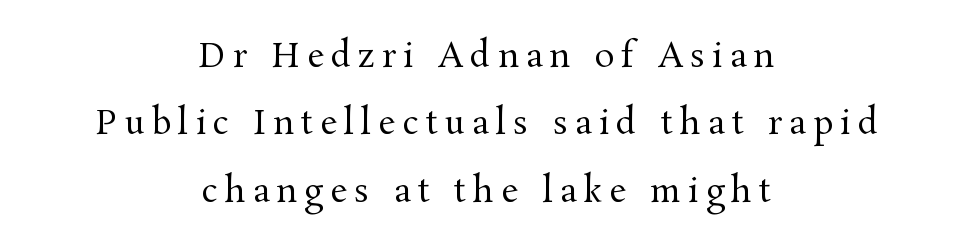
The image shows 33 px regular-weight serif type, upright; set centered, loose line spacing (2.04x), unusually wide letter spacing (+0.22 em), not underlined; medium stroke contrast and a medium x-height.
